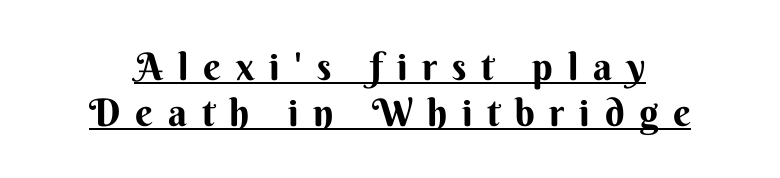
The font's upright variant was chosen for this text. Is the type bold? Yes — the strokes are clearly thick and heavy. The horizontal fit of the characters is loose and conspicuously gappy. A baseline rule has been typeset under these characters. To sum up the face: it is a sans, with no serifs.
